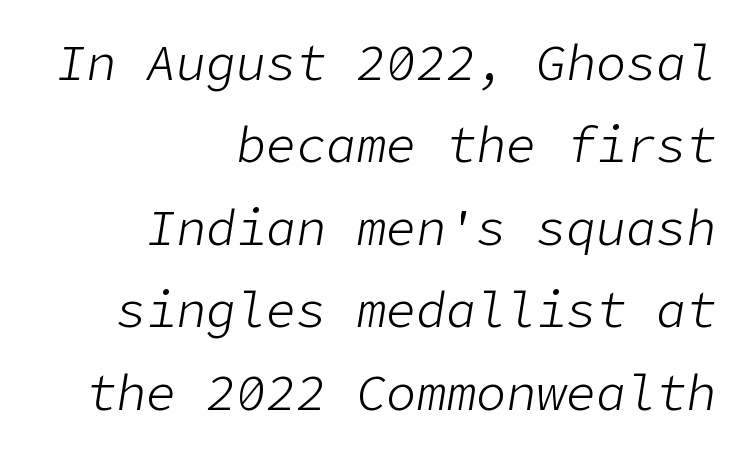
The image shows 50 px light type, italic (leaning right); set right-aligned, normal line spacing (1.65x), normal letter spacing, not underlined; low stroke contrast and a medium x-height.
